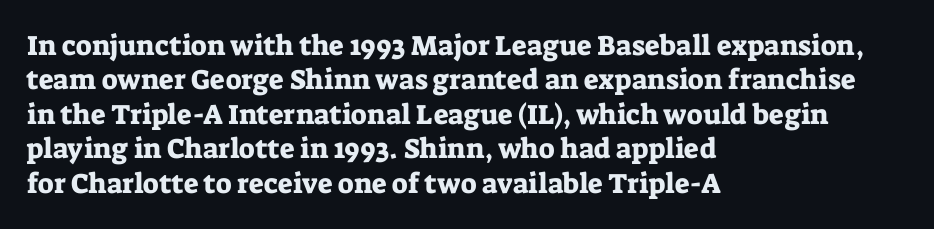
The image shows 28 px serif type, upright; set left-aligned, line spacing 1.23x, normal letter spacing, not underlined; low stroke contrast and a medium x-height.
